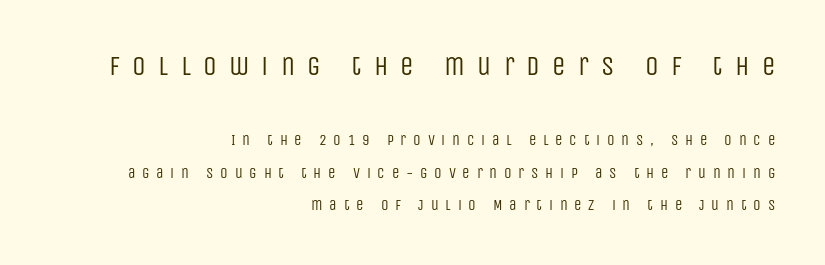
{"italic": "no", "bold": "no", "underline": "no", "align": "right", "line_spacing": "loose", "line_spacing_ratio": 2.19, "letter_spacing": "wide", "letter_spacing_em": 0.45, "larger_block": "first", "size_ratio": 1.8, "glyph_px": 27}
